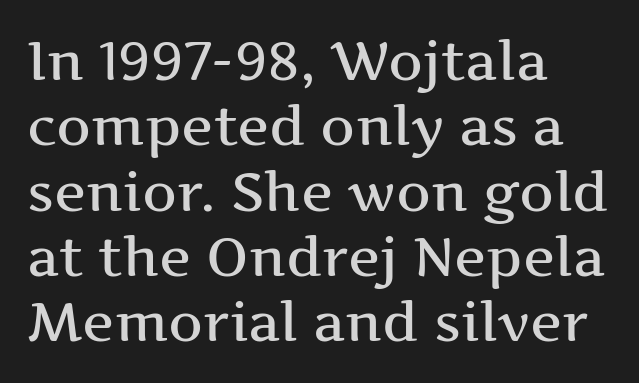
The image shows 54 px wide serif type, upright; set left-aligned, line spacing 1.21x, normal letter spacing, not underlined; medium stroke contrast and a medium x-height.
